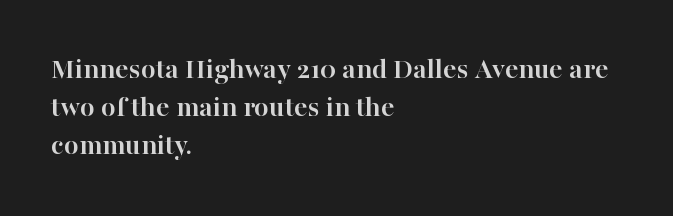
The image shows 30 px semibold serif type, upright; set left-aligned, normal line spacing (1.27x), normal letter spacing, not underlined; high stroke contrast and a medium x-height.
